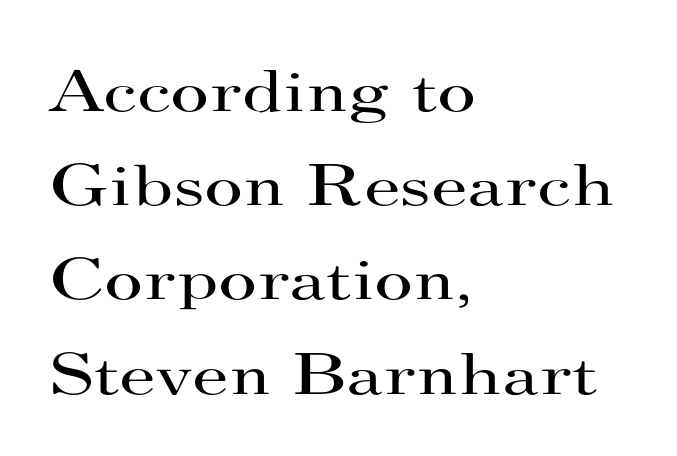
Q: Is the text bold? A: No.
Q: Is the text italic (slanted)? A: No, it is upright.
Q: Is the typeface a serif or a sans-serif typeface? A: Serif.
Q: Is the text underlined? A: No.
Q: How is the paragraph aligned? A: Left-aligned.
Q: Is the spacing between letters normal or unusually wide? A: Normal.
Q: Is the spacing between lines tight, normal or loose? A: Normal.
Q: Width (condensed, normal, or wide)? A: Wide.
Q: Stroke contrast? A: High.
Q: x-height? A: Small.
Q: Monospaced? A: No.
